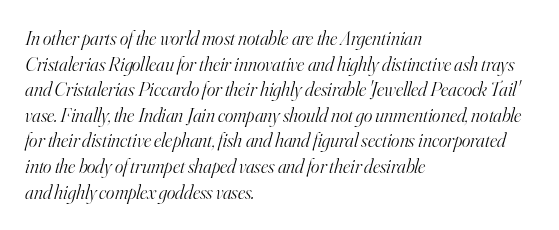
The image shows 20 px text type, italic (leaning right); set left-aligned, normal line spacing (1.28x), normal letter spacing, not underlined.
